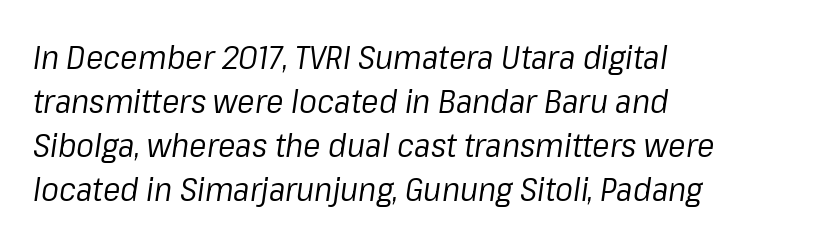
Q: Is the text bold? A: No.
Q: Is the text italic (slanted)? A: Yes, it leans right by about 8 degrees.
Q: Is the text underlined? A: No.
Q: How is the paragraph aligned? A: Left-aligned.
Q: Is the spacing between letters normal or unusually wide? A: Normal.
Q: Is the spacing between lines tight, normal or loose? A: Normal.
Q: Width (condensed, normal, or wide)? A: Normal.
Q: Stroke contrast? A: Low.
Q: x-height? A: Medium.
Q: Monospaced? A: No.
